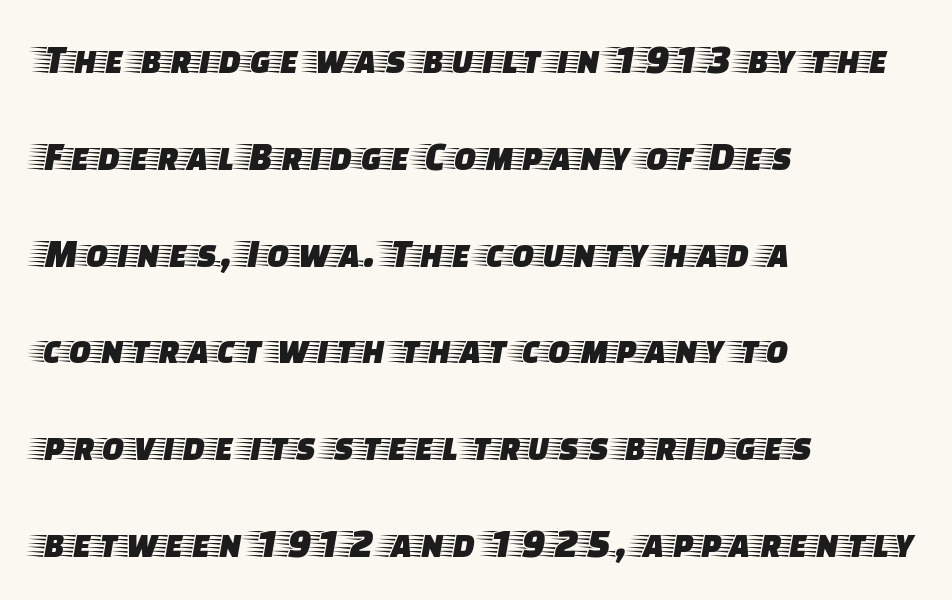
This is serif lettering, the kind often seen in printed books. Compared with typical body copy, the letter spacing here is the same. Here the designer chose a conventional face with non-uniform glyph widths. Reading down the block, your eye returns to a fixed left position each line.
